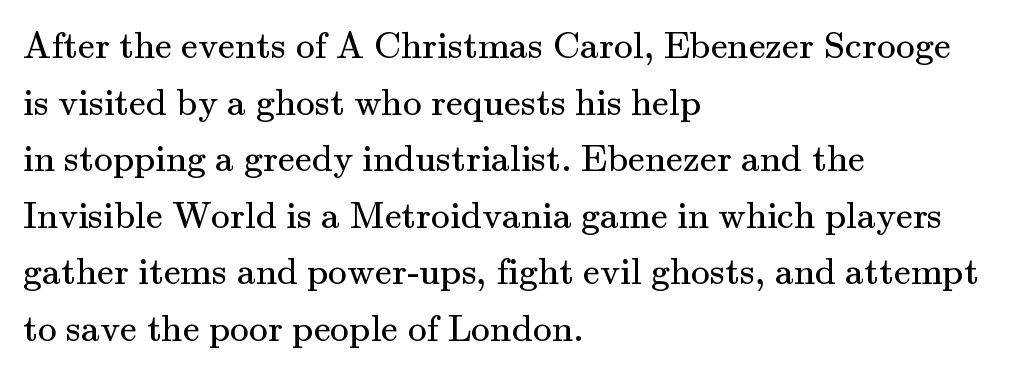
{"serif": "yes", "italic": "no", "bold": "no", "weight": "regular", "width": "normal", "stroke_contrast": "medium", "x_height": "small", "monospaced": "no", "underline": "no", "align": "left", "line_spacing": "normal", "line_spacing_ratio": 1.49, "letter_spacing": "normal", "letter_spacing_em": 0.0, "glyph_px": 38}
